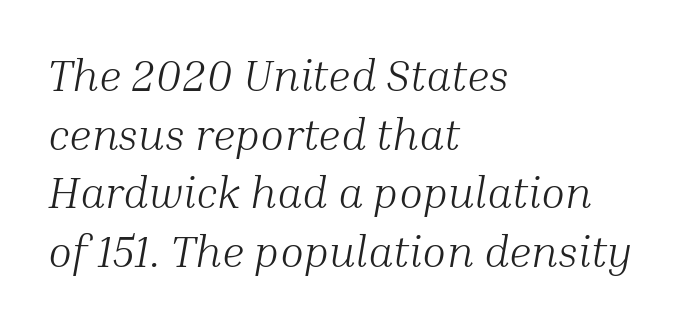
{"serif": "yes", "italic": "yes", "lean": "right", "slant_degrees": 10, "bold": "no", "weight": "light", "width": "normal", "stroke_contrast": "medium", "x_height": "medium", "monospaced": "no", "underline": "no", "align": "left", "line_spacing": "normal", "line_spacing_ratio": 1.33, "letter_spacing": "normal", "letter_spacing_em": 0.0, "glyph_px": 44}
